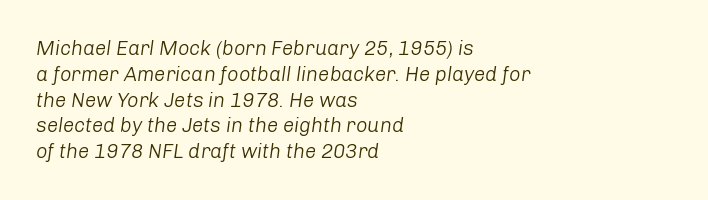
The image shows 20 px text type, italic (leaning right); set left-aligned, normal line spacing (1.29x), normal letter spacing, not underlined.
